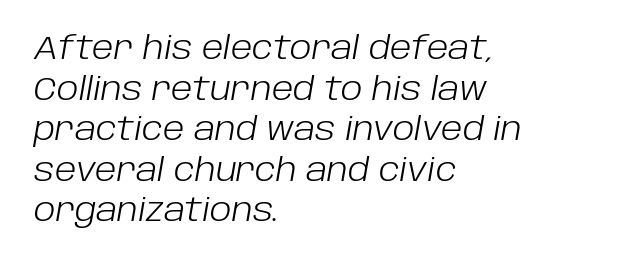
Evenly set lines give the paragraph a standard silhouette. Stems and bowls with no extra thickness — not bold. Do the characters align in a grid? No, the font is proportional. Observe the ordinary spacing: letters are neighbours, not strangers. The rag falls on the right side of this text block.
